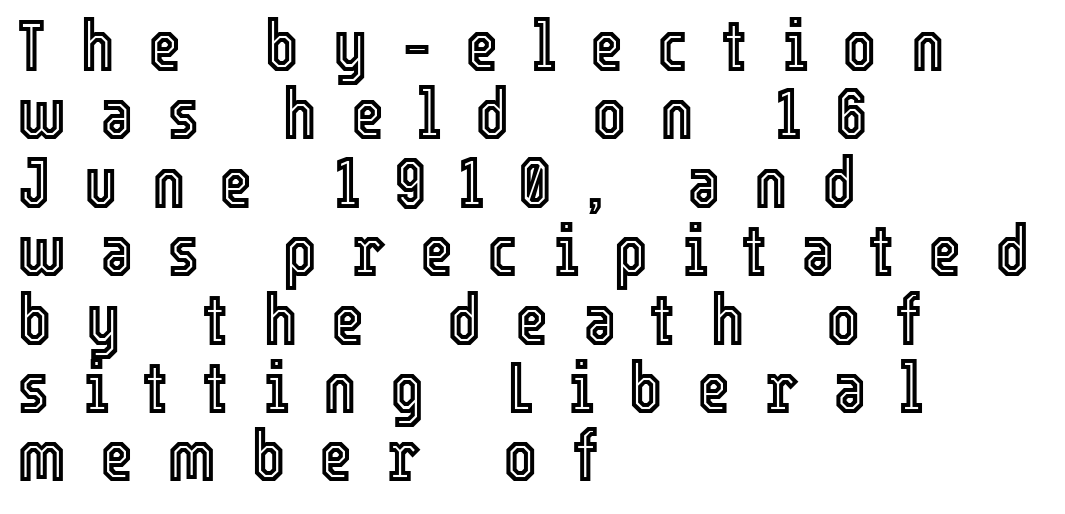
{"italic": "no", "width": "condensed", "x_height": "medium", "monospaced": "no", "underline": "no", "align": "left", "line_spacing": "tight", "line_spacing_ratio": 0.95, "letter_spacing": "wide", "letter_spacing_em": 0.47, "glyph_px": 72}
